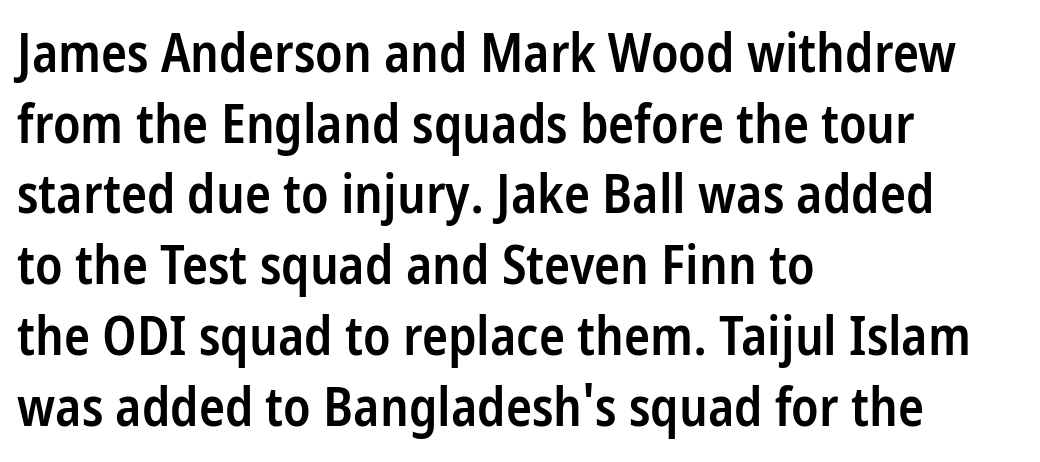
The image shows 54 px semibold, condensed sans-serif type, upright; set left-aligned, normal line spacing (1.31x), normal letter spacing, not underlined; low stroke contrast and a medium x-height.
